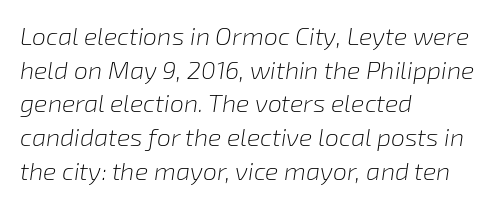
Q: Is the text bold? A: No.
Q: Is the text italic (slanted)? A: Yes, it leans right by about 8 degrees.
Q: Is the text underlined? A: No.
Q: How is the paragraph aligned? A: Left-aligned.
Q: Is the spacing between letters normal or unusually wide? A: Normal.
Q: Is the spacing between lines tight, normal or loose? A: Normal.
